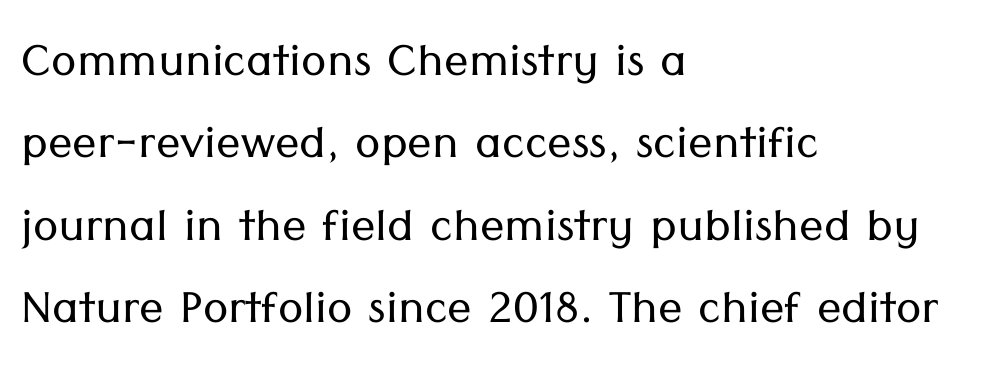
Q: Is the text bold? A: No.
Q: Is the text italic (slanted)? A: No, it is upright.
Q: Is the typeface a serif or a sans-serif typeface? A: Sans-serif.
Q: Is the text underlined? A: No.
Q: How is the paragraph aligned? A: Left-aligned.
Q: Is the spacing between letters normal or unusually wide? A: Normal.
Q: Is the spacing between lines tight, normal or loose? A: Normal.
Q: Width (condensed, normal, or wide)? A: Normal.
Q: Stroke contrast? A: Low.
Q: x-height? A: Medium.
Q: Monospaced? A: No.
